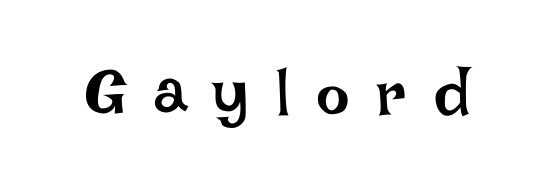
The image shows 63 px regular-weight type, upright; set unusually wide letter spacing (+0.42 em), not underlined; low stroke contrast and a large x-height.
